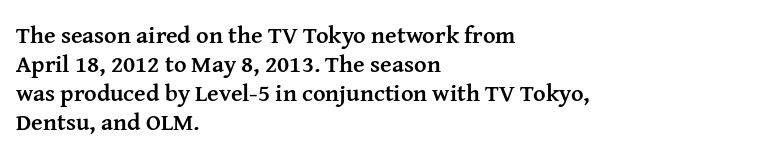
Bold? Absolutely — the strokes are thick and heavy. These lines are set flush left with a ragged right edge. Each row of text sits above clean, open space. There is no visible air inserted between adjacent glyphs. The type sits square on the baseline with zero lean.
